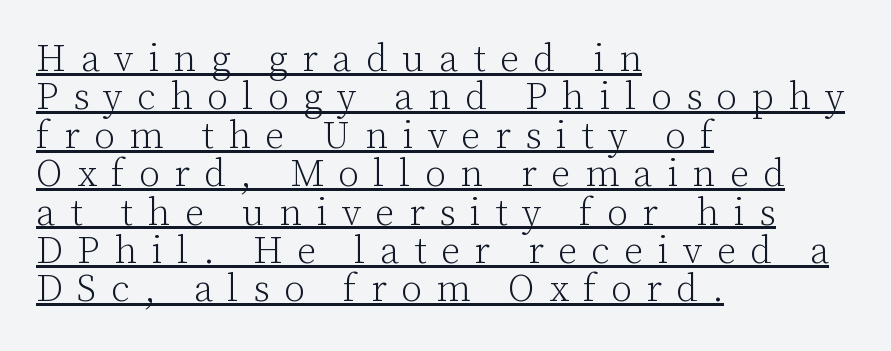
The image shows 38 px light serif type, upright; set left-aligned, tight line spacing (1.01x), unusually wide letter spacing (+0.38 em), underlined; low stroke contrast and a medium x-height.
